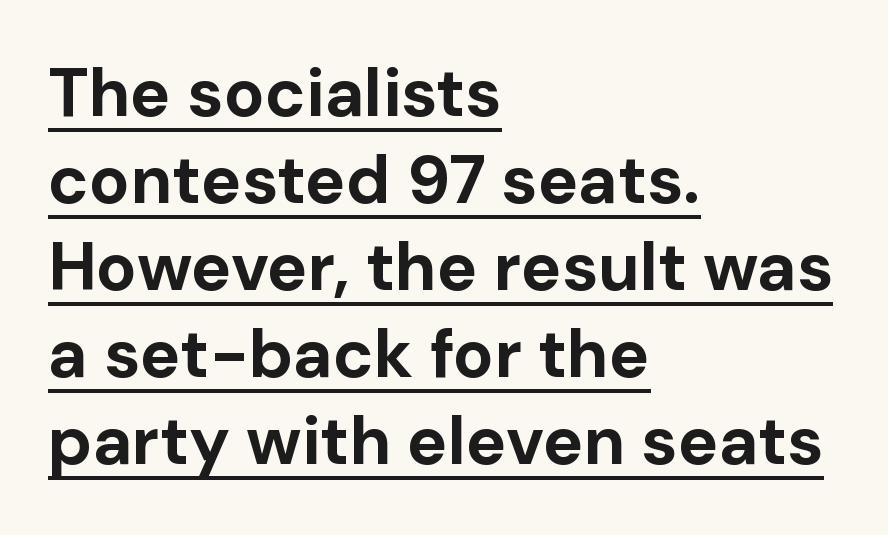
Q: Is the text bold? A: Yes.
Q: Is the text italic (slanted)? A: No, it is upright.
Q: Is the typeface a serif or a sans-serif typeface? A: Sans-serif.
Q: Is the text underlined? A: Yes.
Q: How is the paragraph aligned? A: Left-aligned.
Q: Is the spacing between letters normal or unusually wide? A: Normal.
Q: Is the spacing between lines tight, normal or loose? A: Normal.
Q: Width (condensed, normal, or wide)? A: Normal.
Q: Stroke contrast? A: Low.
Q: x-height? A: Medium.
Q: Monospaced? A: No.
